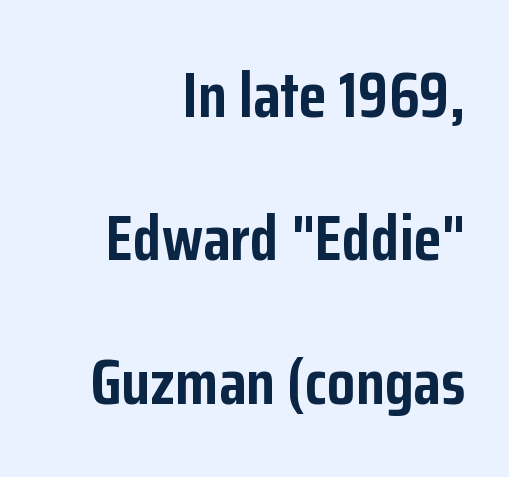
{"serif": "no", "italic": "no", "bold": "yes", "weight": "semibold", "width": "condensed", "stroke_contrast": "low", "x_height": "medium", "monospaced": "no", "underline": "no", "align": "right", "line_spacing": "loose", "line_spacing_ratio": 2.24, "letter_spacing": "normal", "letter_spacing_em": 0.0, "glyph_px": 64}
